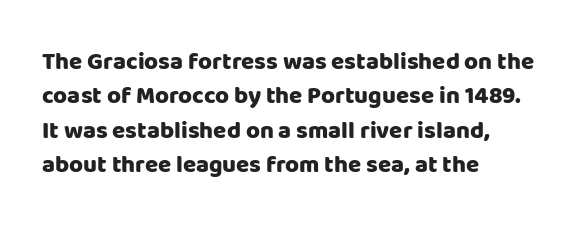
Q: Is the text bold? A: Yes.
Q: Is the text italic (slanted)? A: No, it is upright.
Q: Is the text underlined? A: No.
Q: How is the paragraph aligned? A: Left-aligned.
Q: Is the spacing between letters normal or unusually wide? A: Normal.
Q: Is the spacing between lines tight, normal or loose? A: Normal.
